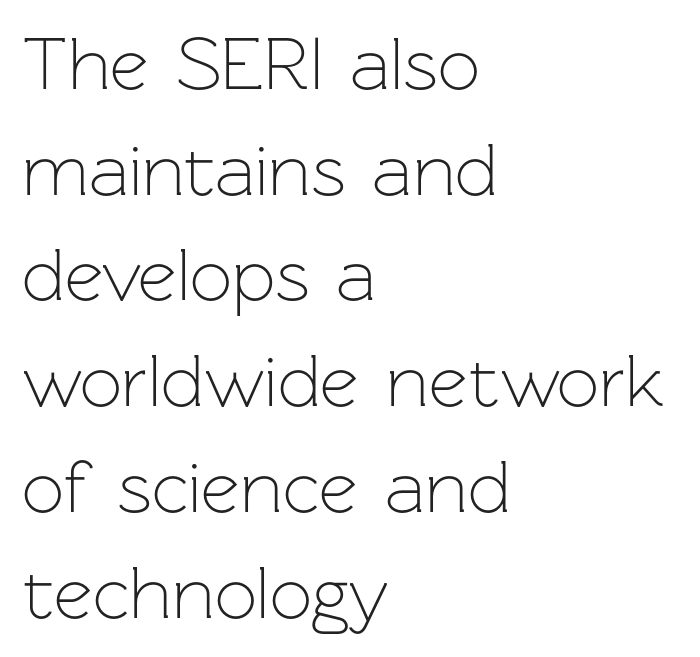
The image shows 75 px light sans-serif type, upright; set left-aligned, normal line spacing (1.41x), normal letter spacing, not underlined; low stroke contrast and a medium x-height.
